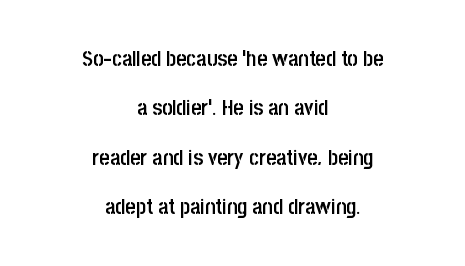
Q: Is the text bold? A: Semi-bold.
Q: Is the text italic (slanted)? A: No, it is upright.
Q: Is the text underlined? A: No.
Q: How is the paragraph aligned? A: Centered.
Q: Is the spacing between letters normal or unusually wide? A: Normal.
Q: Is the spacing between lines tight, normal or loose? A: Loose.
